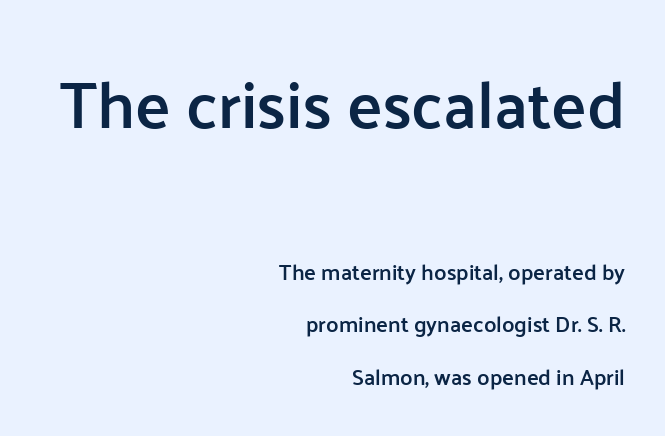
The image shows 66 px semibold sans-serif type, upright; set right-aligned, loose line spacing (2.38x), normal letter spacing, not underlined; the first (top) block is 3.0x larger; low stroke contrast and a medium x-height.
